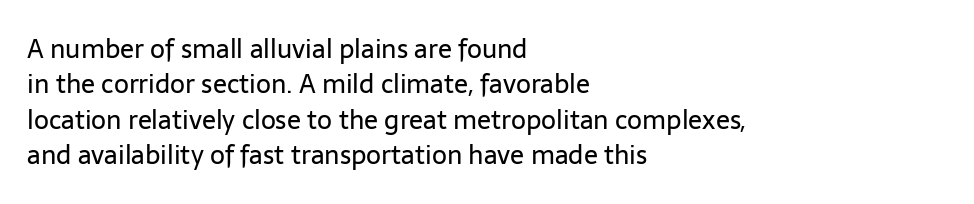
{"italic": "no", "bold": "no", "underline": "no", "align": "left", "line_spacing": "normal", "line_spacing_ratio": 1.36, "letter_spacing": "normal", "letter_spacing_em": 0.0, "glyph_px": 26}
